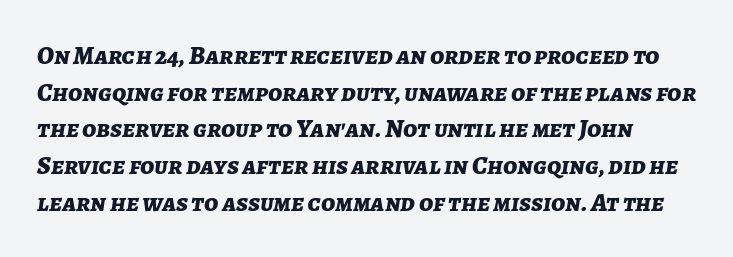
{"italic": "yes", "lean": "right", "slant_degrees": 7, "bold": "yes", "underline": "no", "line_spacing": "normal", "line_spacing_ratio": 1.41, "letter_spacing": "normal", "letter_spacing_em": 0.0, "glyph_px": 26}
